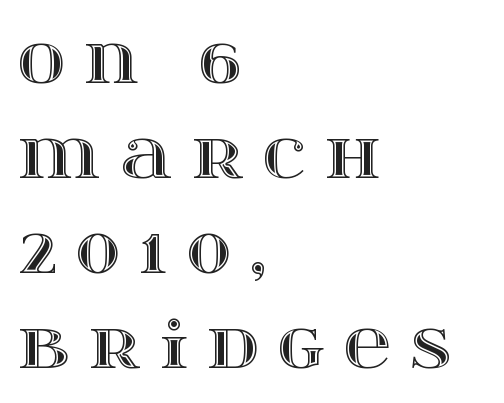
The type sits square on the baseline with zero lean. One-word summary of the alignment: left. Type without underlining. How are the letters spaced? Widely, with obvious added tracking. This sample has the flowing, uneven cadence of proportional lettering. Reading down the column, the eye jumps a familiar distance to each next line.
